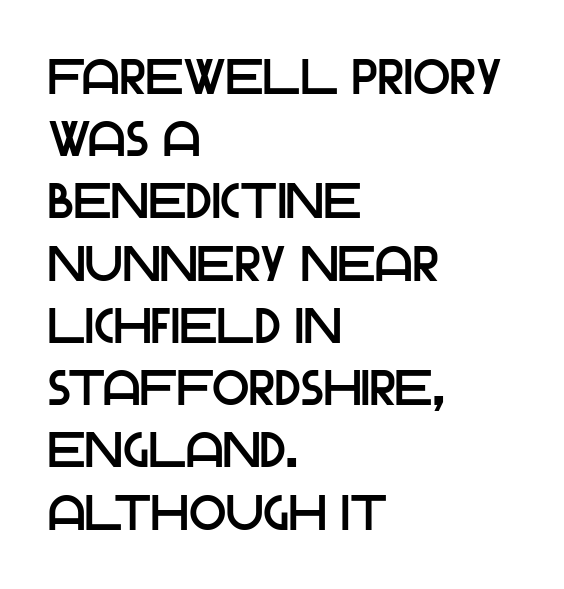
These lines sit exactly where default settings would place them. Words float on clear page, feet unadorned. Nope, no serifs anywhere on these letters. Tracking value appears to be zero — textbook default spacing. The lettering stays uniformly vertical, giving the passage a roman look. Note the varied advance widths — an 'i' is clearly narrower than an 'm'.
